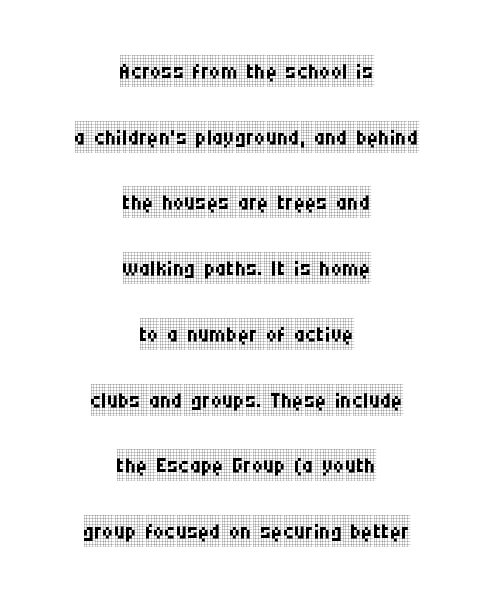
{"serif": "yes", "italic": "no", "bold": "no", "weight": "regular", "width": "condensed", "stroke_contrast": "low", "x_height": "large", "monospaced": "no", "underline": "no", "align": "center", "line_spacing": "loose", "line_spacing_ratio": 2.12, "letter_spacing": "normal", "letter_spacing_em": 0.0, "glyph_px": 31}
